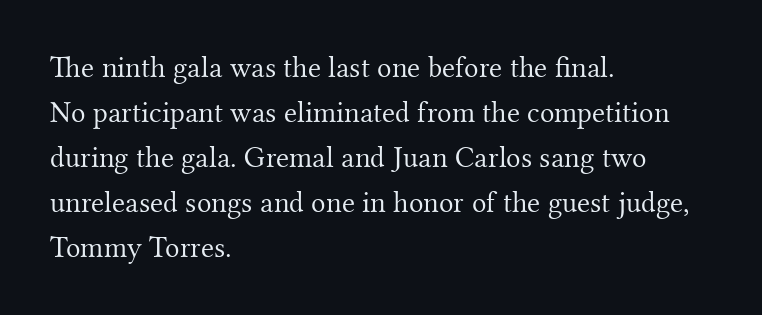
Q: Is the text bold? A: No.
Q: Is the text italic (slanted)? A: No, it is upright.
Q: Is the typeface a serif or a sans-serif typeface? A: Serif.
Q: Is the text underlined? A: No.
Q: How is the paragraph aligned? A: Left-aligned.
Q: Is the spacing between letters normal or unusually wide? A: Normal.
Q: Is the spacing between lines tight, normal or loose? A: Normal.
Q: Width (condensed, normal, or wide)? A: Normal.
Q: Stroke contrast? A: Medium.
Q: x-height? A: Small.
Q: Monospaced? A: No.
